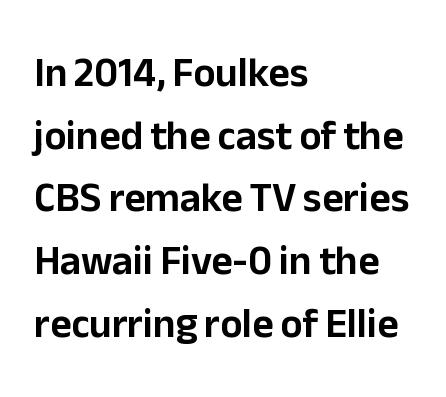
{"serif": "no", "italic": "no", "width": "normal", "stroke_contrast": "low", "x_height": "medium", "monospaced": "no", "underline": "no", "align": "left", "line_spacing": "normal", "line_spacing_ratio": 1.53, "letter_spacing": "normal", "letter_spacing_em": 0.0, "glyph_px": 41}
